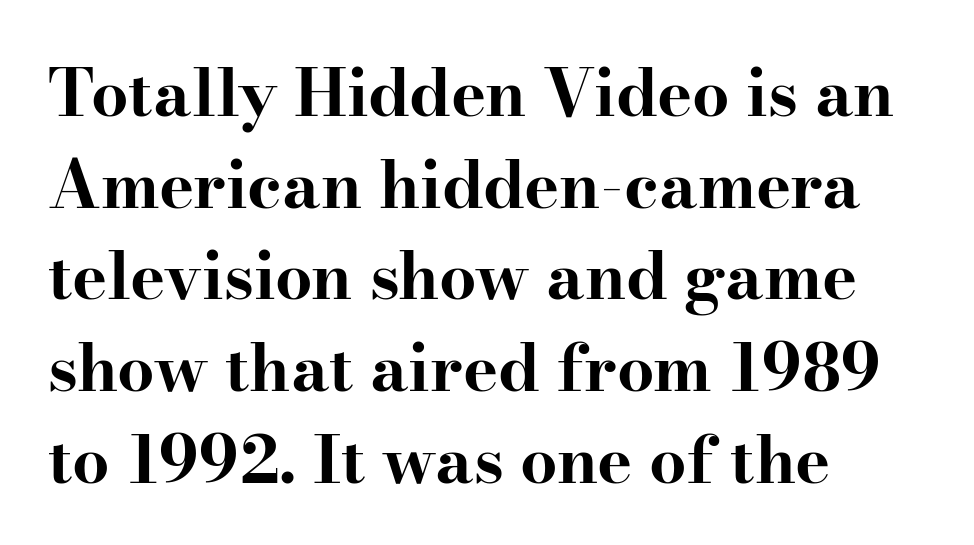
The passage is arranged the way most books set body copy — flush left. Look at the tracking — it's just the regular setting, nothing added. The letters stand upright; this is a roman face. Leading: standard. This is heavy type, rendered in bold. Are there feet on the stems? There are — it's a serif.
